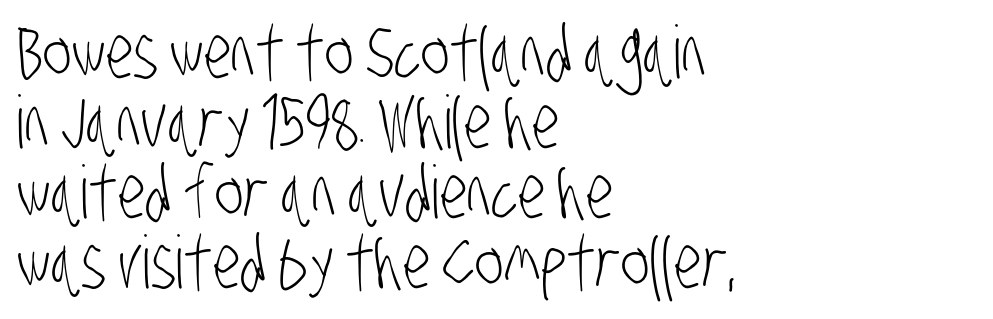
{"serif": "no", "bold": "no", "weight": "light", "width": "condensed", "stroke_contrast": "low", "x_height": "large", "monospaced": "no", "underline": "no", "align": "left", "line_spacing": "tight", "line_spacing_ratio": 0.96, "letter_spacing": "normal", "letter_spacing_em": 0.0, "glyph_px": 73}
